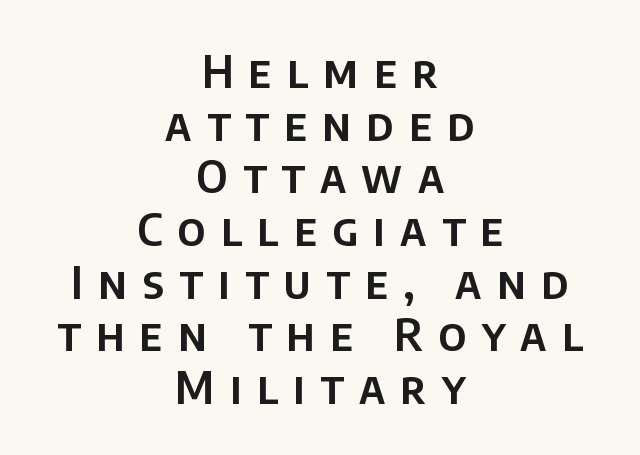
Q: Is the text italic (slanted)? A: No, it is upright.
Q: Is the typeface a serif or a sans-serif typeface? A: Sans-serif.
Q: Is the text underlined? A: No.
Q: How is the paragraph aligned? A: Centered.
Q: Is the spacing between letters normal or unusually wide? A: Unusually wide.
Q: Width (condensed, normal, or wide)? A: Normal.
Q: Stroke contrast? A: Low.
Q: x-height? A: Large.
Q: Monospaced? A: No.
